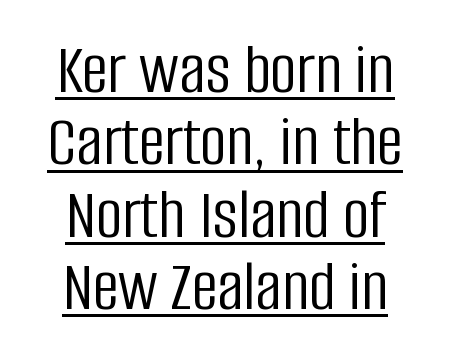
Q: Is the text bold? A: No.
Q: Is the text italic (slanted)? A: No, it is upright.
Q: Is the typeface a serif or a sans-serif typeface? A: Sans-serif.
Q: Is the text underlined? A: Yes.
Q: How is the paragraph aligned? A: Centered.
Q: Is the spacing between letters normal or unusually wide? A: Normal.
Q: Is the spacing between lines tight, normal or loose? A: Tight.
Q: Width (condensed, normal, or wide)? A: Condensed.
Q: Stroke contrast? A: Low.
Q: x-height? A: Large.
Q: Monospaced? A: No.
